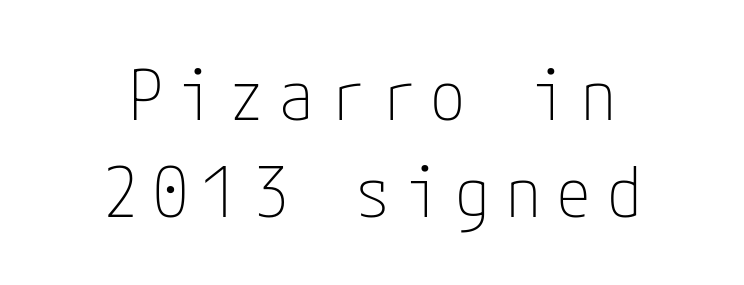
{"serif": "no", "italic": "no", "bold": "no", "weight": "thin", "width": "condensed", "stroke_contrast": "low", "x_height": "medium", "underline": "no", "align": "center", "line_spacing": "normal", "line_spacing_ratio": 1.39, "letter_spacing": "wide", "letter_spacing_em": 0.22, "glyph_px": 70}
